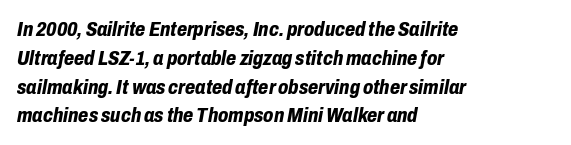
The image shows 21 px bold type, italic (leaning right); set left-aligned, normal line spacing (1.37x), normal letter spacing, not underlined.
